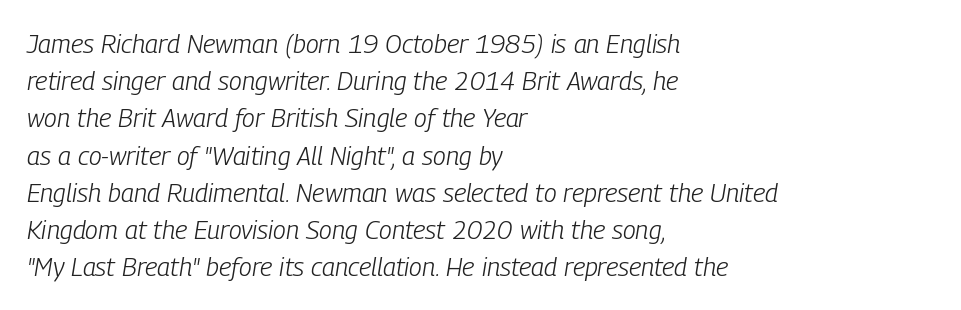
Q: Is the text bold? A: No.
Q: Is the text italic (slanted)? A: Yes, it leans right by about 9 degrees.
Q: Is the text underlined? A: No.
Q: How is the paragraph aligned? A: Left-aligned.
Q: Is the spacing between letters normal or unusually wide? A: Normal.
Q: Is the spacing between lines tight, normal or loose? A: Normal.
